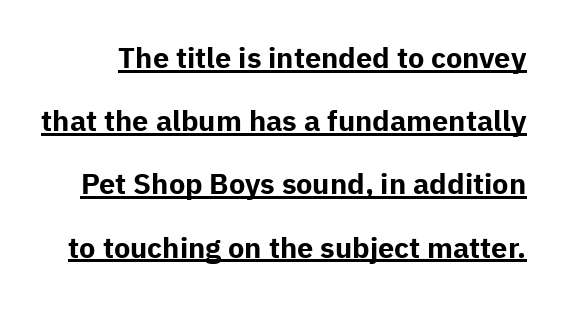
Q: Is the text bold? A: Yes.
Q: Is the text italic (slanted)? A: No, it is upright.
Q: Is the typeface a serif or a sans-serif typeface? A: Sans-serif.
Q: Is the text underlined? A: Yes.
Q: Is the spacing between letters normal or unusually wide? A: Normal.
Q: Is the spacing between lines tight, normal or loose? A: Loose.
Q: Width (condensed, normal, or wide)? A: Normal.
Q: Stroke contrast? A: Low.
Q: x-height? A: Medium.
Q: Monospaced? A: No.
